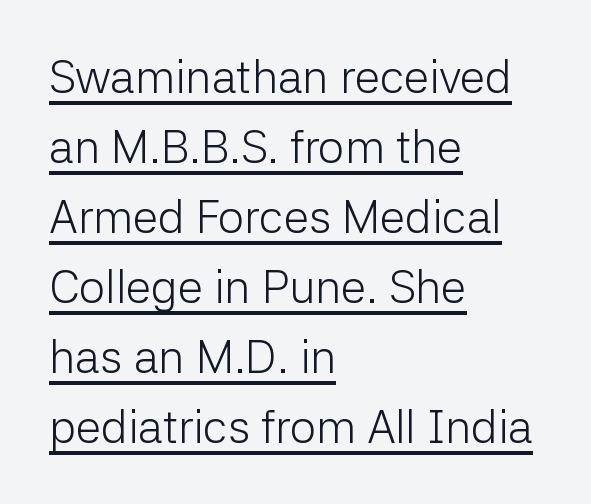
{"serif": "no", "italic": "no", "bold": "no", "weight": "light", "width": "normal", "stroke_contrast": "low", "x_height": "medium", "monospaced": "no", "underline": "yes", "align": "left", "line_spacing": "normal", "line_spacing_ratio": 1.52, "letter_spacing": "normal", "letter_spacing_em": 0.0, "glyph_px": 46}
